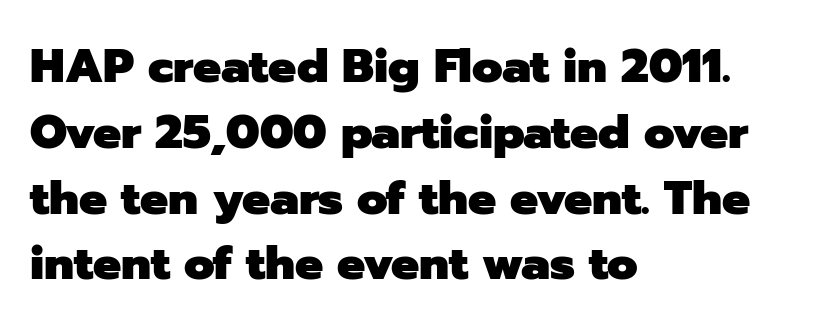
{"serif": "no", "italic": "no", "bold": "yes", "weight": "heavy", "width": "normal", "stroke_contrast": "low", "x_height": "medium", "monospaced": "no", "underline": "no", "align": "left", "line_spacing": "normal", "line_spacing_ratio": 1.4, "letter_spacing": "normal", "letter_spacing_em": 0.0, "glyph_px": 47}
